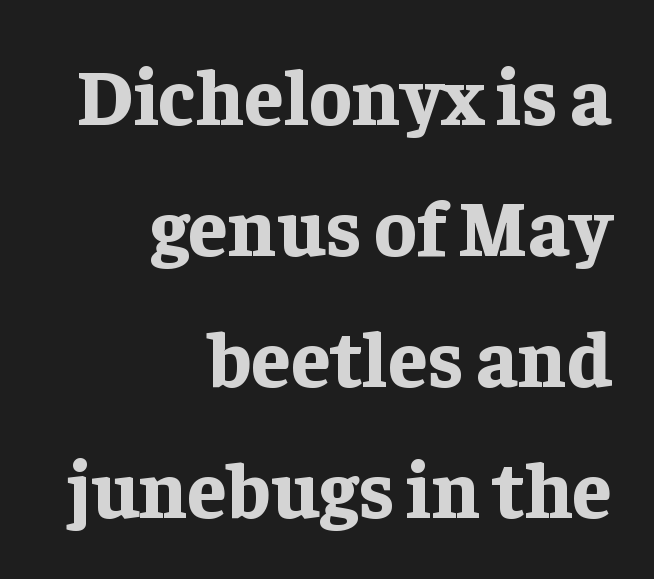
Q: Is the text bold? A: Yes.
Q: Is the text italic (slanted)? A: No, it is upright.
Q: Is the typeface a serif or a sans-serif typeface? A: Serif.
Q: Is the text underlined? A: No.
Q: How is the paragraph aligned? A: Right-aligned.
Q: Is the spacing between letters normal or unusually wide? A: Normal.
Q: Is the spacing between lines tight, normal or loose? A: Normal.
Q: Width (condensed, normal, or wide)? A: Normal.
Q: Stroke contrast? A: Low.
Q: x-height? A: Medium.
Q: Monospaced? A: No.
